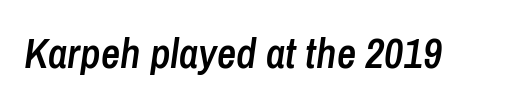
{"italic": "yes", "lean": "right", "slant_degrees": 8, "bold": "semi", "weight": "semibold", "width": "condensed", "stroke_contrast": "low", "x_height": "medium", "monospaced": "no", "underline": "no", "letter_spacing": "normal", "letter_spacing_em": 0.0, "glyph_px": 42}
